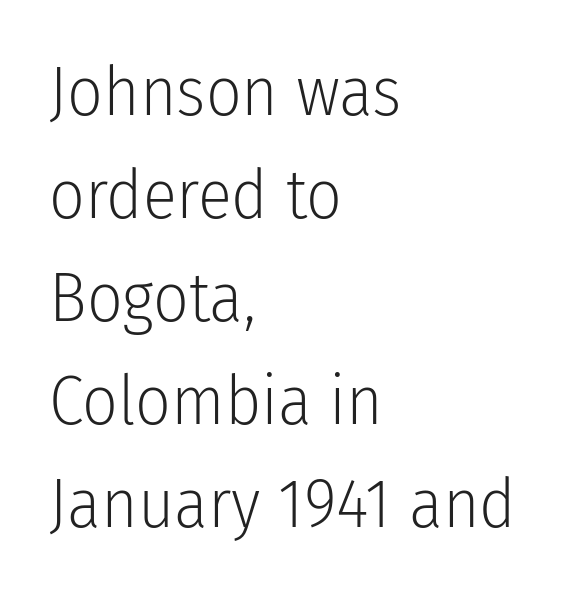
Horizontally, the lines are justified to the leading edge only. A clean baseline with only descenders dipping below it. The typesetting does not lean heavy: it is not bold. Posture: upright roman. Honestly, the letter spacing is just normal — you wouldn't notice it. The vertical gap from one line to the next is medium.
